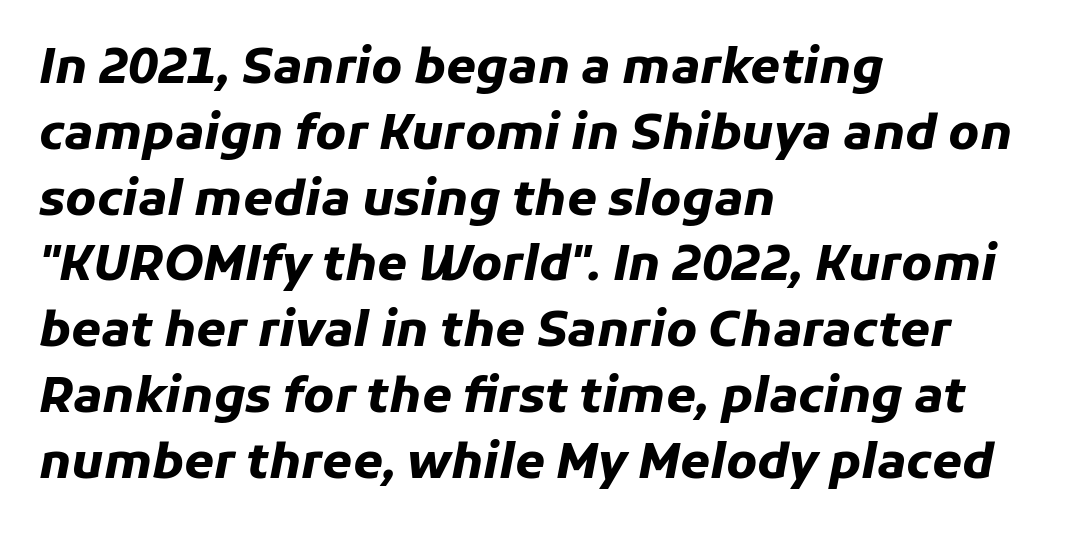
Notice how descenders clear the ascenders below comfortably — that's standard leading. The lettering tilts uniformly, giving the passage an italic look. The font is running at its bold setting. Is this a fixed-width face? No — the glyphs have proportional, varying widths.
